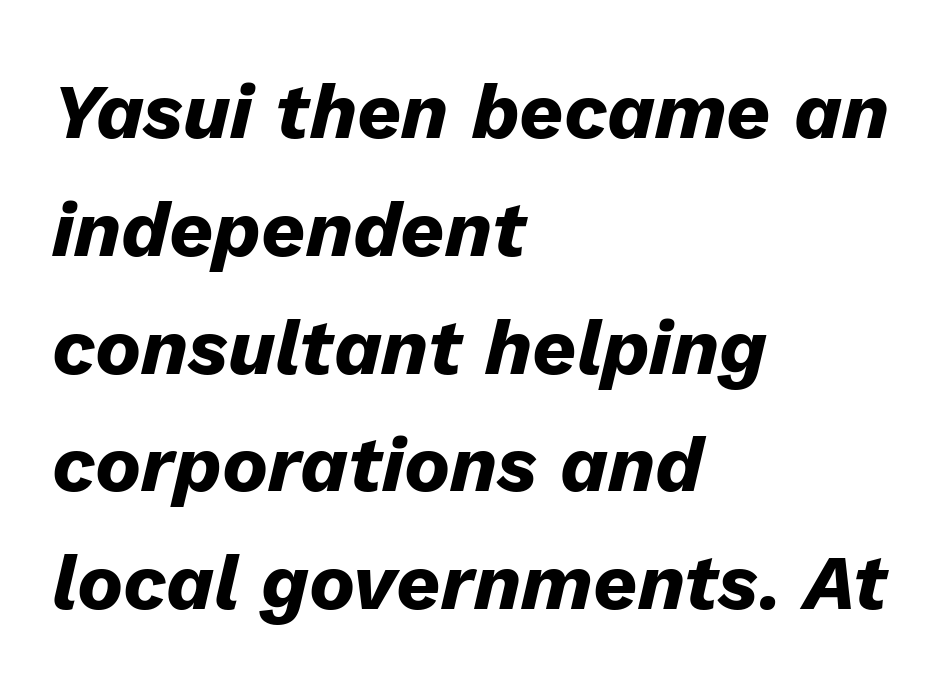
Style check: oblique. You could not count columns in this text — the font is proportionally spaced. The face used here is rendered with its standard letterfit. A student would call this left alignment; a typographer would say flush left, rag right.
